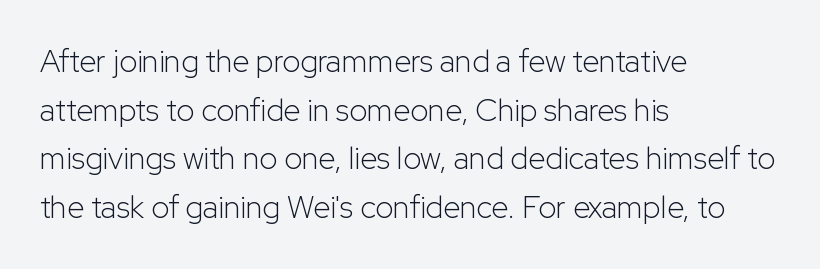
Q: Is the text bold? A: No.
Q: Is the text italic (slanted)? A: No, it is upright.
Q: Is the typeface a serif or a sans-serif typeface? A: Sans-serif.
Q: Is the text underlined? A: No.
Q: How is the paragraph aligned? A: Left-aligned.
Q: Is the spacing between letters normal or unusually wide? A: Normal.
Q: Is the spacing between lines tight, normal or loose? A: Normal.
Q: Width (condensed, normal, or wide)? A: Normal.
Q: Stroke contrast? A: Low.
Q: x-height? A: Medium.
Q: Monospaced? A: No.
